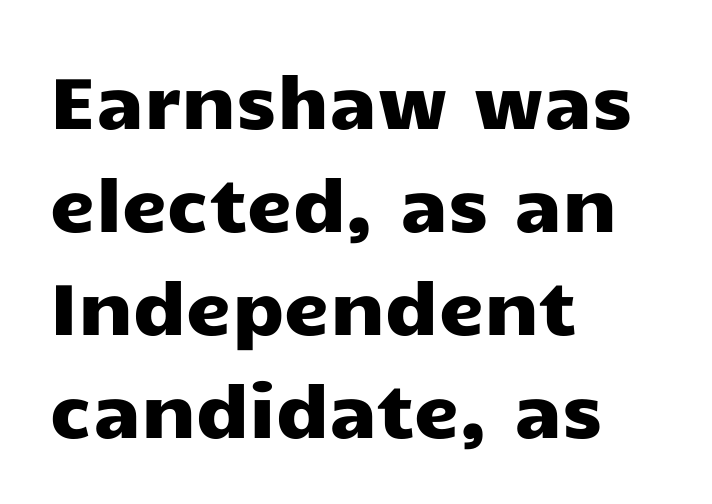
This sample has the flowing, uneven cadence of proportional lettering. Observe the ordinary spacing: letters are neighbours, not strangers. Glance below the letters and you will spot only blank space. Reading down the column, the eye jumps a familiar distance to each next line.
